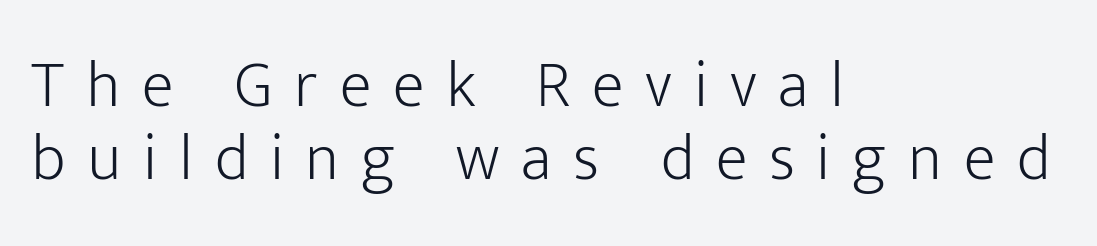
Successive baselines arrive quickly, one right under another. The passage shown is not underscored anywhere. Italic: no, the glyphs are upright roman. The rag falls on the right side of this text block. The gaps between neighbouring characters are conspicuously large. These glyphs show unthickened strokes, regular width or finer.
